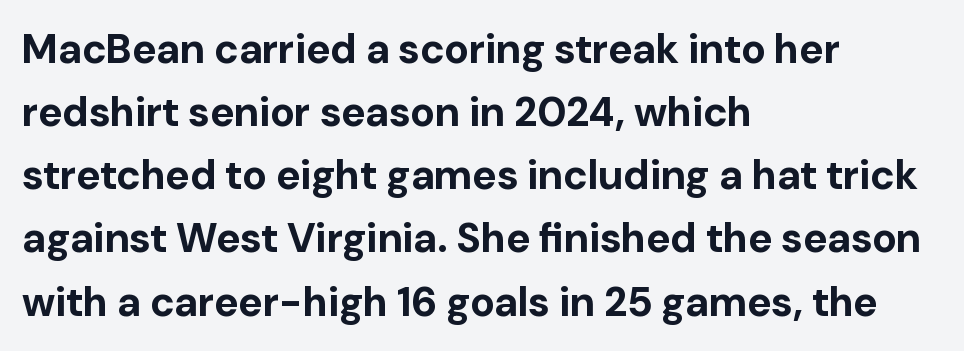
{"serif": "no", "italic": "no", "bold": "yes", "weight": "bold", "width": "normal", "stroke_contrast": "low", "x_height": "medium", "monospaced": "no", "underline": "no", "align": "left", "line_spacing": "normal", "line_spacing_ratio": 1.54, "letter_spacing": "normal", "letter_spacing_em": 0.0, "glyph_px": 41}
